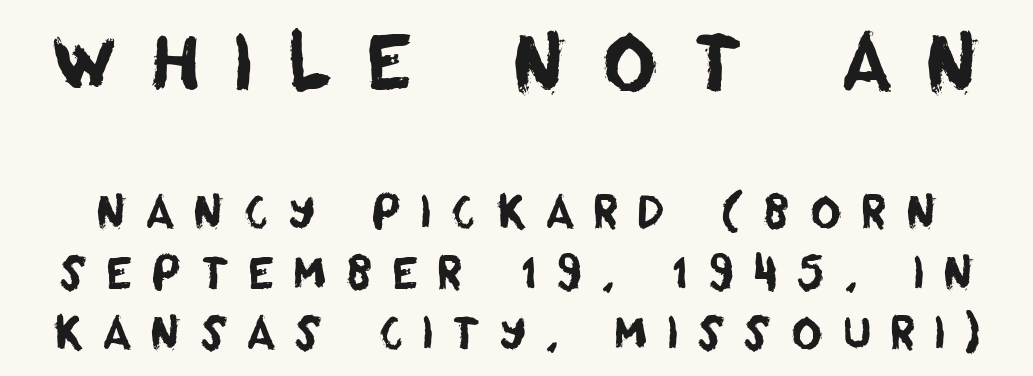
The image shows 76 px sans-serif type; set normal line spacing (1.41x), unusually wide letter spacing (+0.43 em), not underlined; the first (top) block is 1.77x larger; low stroke contrast and a large x-height.
